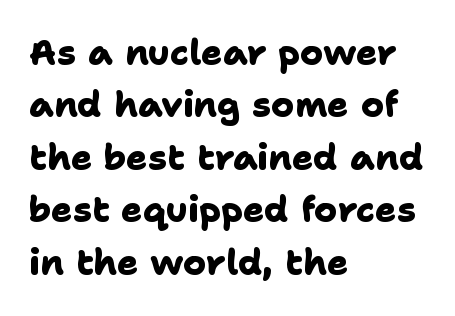
{"serif": "no", "bold": "yes", "weight": "heavy", "width": "normal", "stroke_contrast": "low", "x_height": "medium", "monospaced": "no", "underline": "no", "align": "left", "line_spacing": "normal", "line_spacing_ratio": 1.5, "letter_spacing": "normal", "letter_spacing_em": 0.0, "glyph_px": 35}
